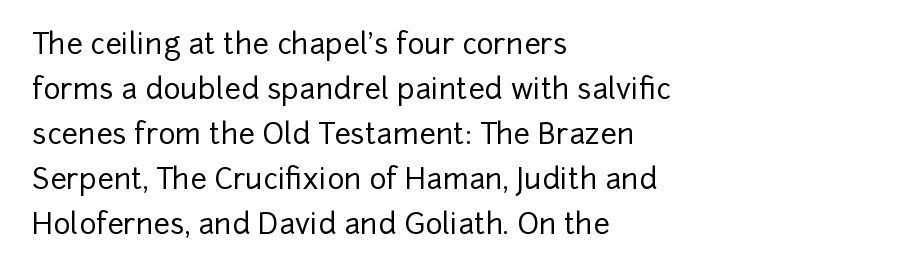
Q: Is the text italic (slanted)? A: No, it is upright.
Q: Is the typeface a serif or a sans-serif typeface? A: Sans-serif.
Q: Is the text underlined? A: No.
Q: How is the paragraph aligned? A: Left-aligned.
Q: Is the spacing between letters normal or unusually wide? A: Normal.
Q: Is the spacing between lines tight, normal or loose? A: Normal.
Q: Width (condensed, normal, or wide)? A: Normal.
Q: Stroke contrast? A: Low.
Q: x-height? A: Medium.
Q: Monospaced? A: No.
